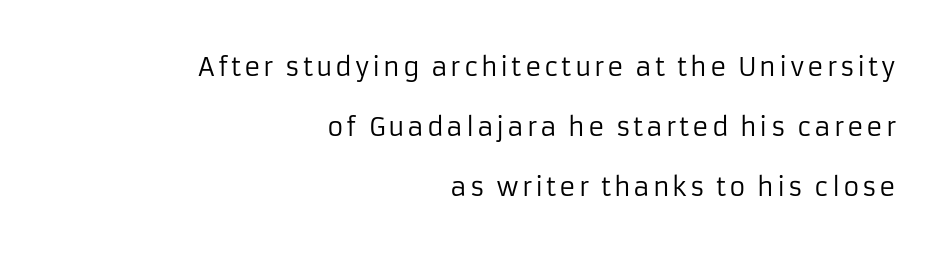
Q: Is the text bold? A: No.
Q: Is the text italic (slanted)? A: No, it is upright.
Q: Is the text underlined? A: No.
Q: How is the paragraph aligned? A: Right-aligned.
Q: Is the spacing between lines tight, normal or loose? A: Loose.
